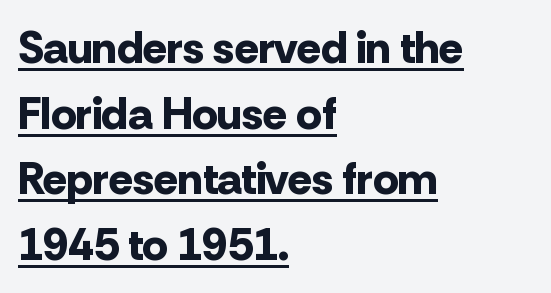
These lines are rendered in a variable-pitch font. You'd pick this weight for a headline — it's a proper bold. Examine the stroke ends and you'll find no serifs. What decoration does the sample have? An underline.
